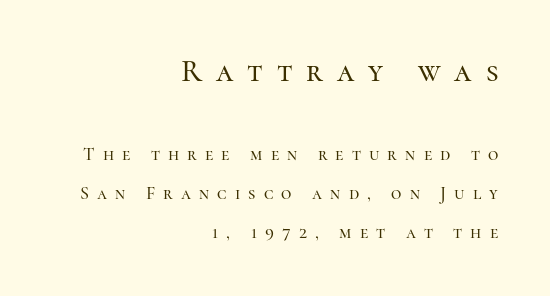
The image shows 31 px serif type, upright; set right-aligned, loose line spacing (2.15x), unusually wide letter spacing (+0.45 em), not underlined; the first (top) block is 1.72x larger; high stroke contrast and a medium x-height.
